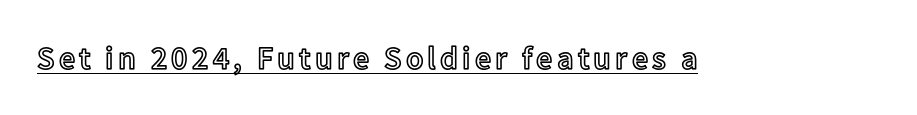
The sample's only ornament is a line tracing under the words. Do the characters align in a grid? No, the font is proportional. This is roman type, the default non-slanted kind.
